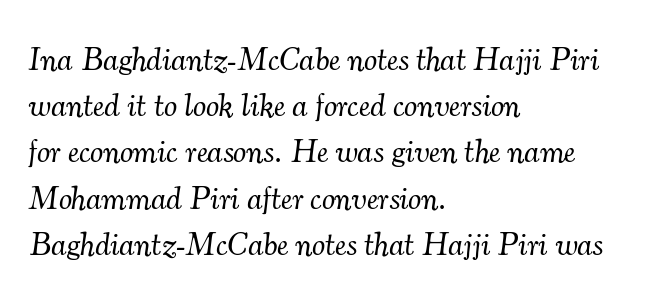
Unbolded letterforms with no extra heft. These lines sit exactly where default settings would place them. Yep, that's italic — everything's leaning. The rendering uses natural spacing where letterforms have individual widths. A clean baseline with only descenders dipping below it.
